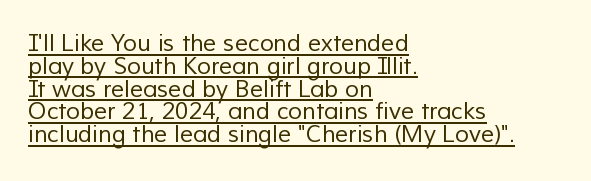
Q: Is the text bold? A: No.
Q: Is the text underlined? A: Yes.
Q: How is the paragraph aligned? A: Left-aligned.
Q: Is the spacing between letters normal or unusually wide? A: Normal.
Q: Is the spacing between lines tight, normal or loose? A: Tight.
